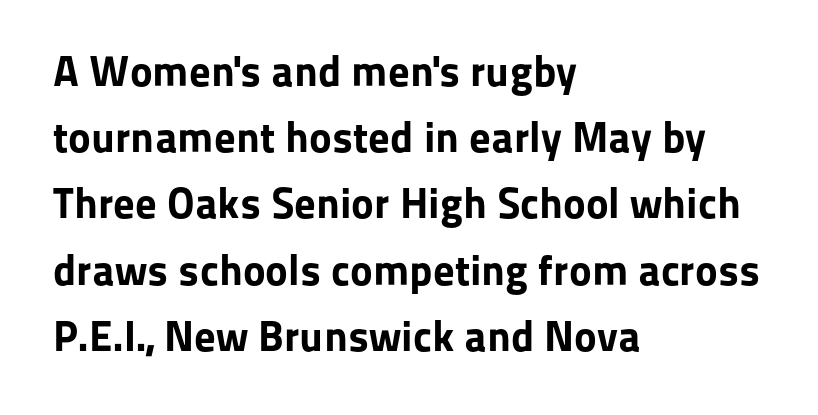
The image shows 43 px bold sans-serif type, upright; set left-aligned, normal line spacing (1.54x), normal letter spacing, not underlined; low stroke contrast and a medium x-height.
